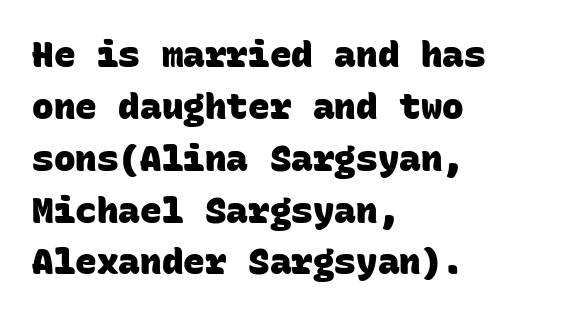
The words here are not underlined. A typesetter would call this monospace, since all characters share one set width. The leading is moderate, giving the passage an even texture. This rendering leaves character spacing at its baseline value. Short and long lines alike share a common starting point at left.
